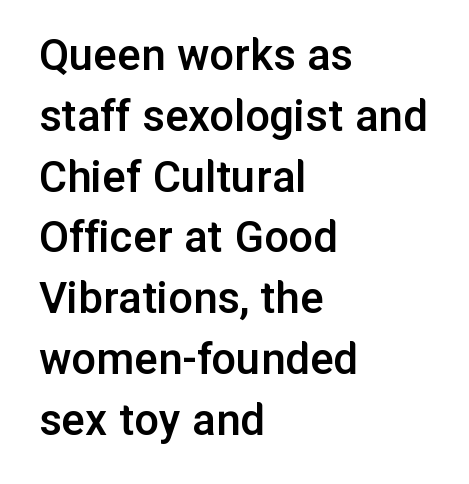
{"serif": "no", "italic": "no", "bold": "semi", "weight": "semibold", "width": "normal", "stroke_contrast": "low", "x_height": "medium", "monospaced": "no", "underline": "no", "align": "left", "line_spacing_ratio": 1.24, "letter_spacing": "normal", "letter_spacing_em": 0.0, "glyph_px": 49}
